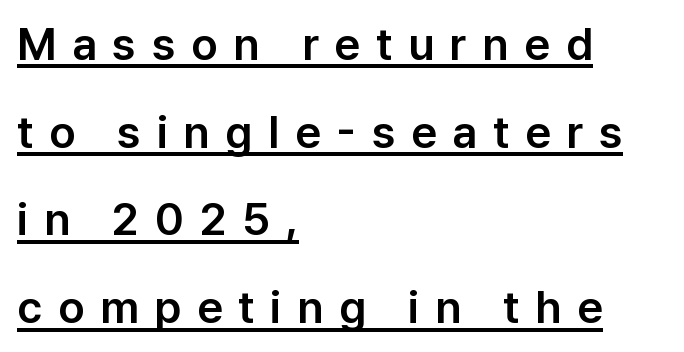
The image shows 45 px sans-serif type, upright; set left-aligned, loose line spacing (1.95x), unusually wide letter spacing (+0.35 em), underlined; low stroke contrast and a medium x-height.
